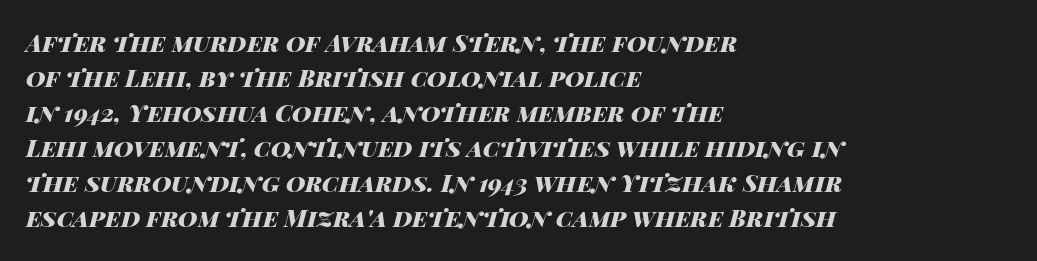
Compared with an ordinary text face, these strokes are far heavier — a full bold. You can tell it's italic because the verticals aren't actually vertical. Underline: absent. Summary of vertical rhythm: regular, with standard interline spacing. Where is the straight margin? On the left.
